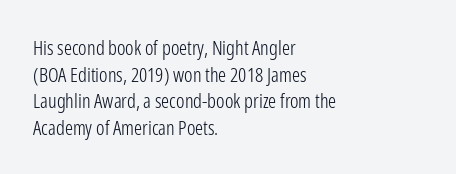
Does the copy run flush right? No — it runs flush left. The block of text has a typical density, with ordinary space between rows. This sample uses plain, unmodified letter spacing. The zone under the glyphs is completely vacant. A roman cut, with each character standing at attention. Stem width sits at or under what a default text font uses.
